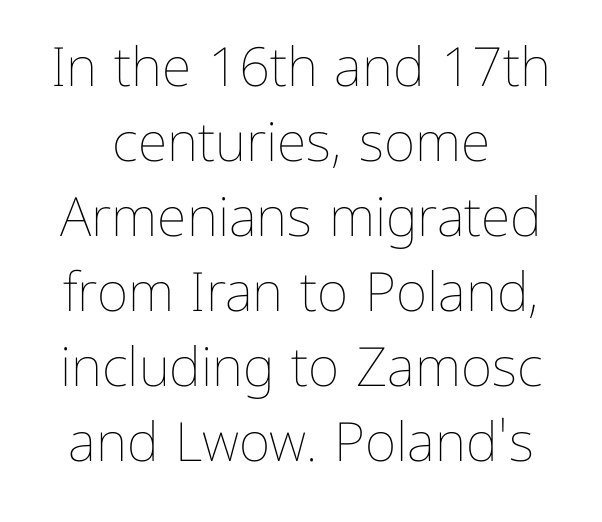
In terms of posture, this sample is upright. Proportional: the letters do not fall into vertical columns. The horizontal fit of the characters is conventional and even. The font is comparable to plain body text, perhaps lighter. Each new line begins a customary step beneath the previous one.
